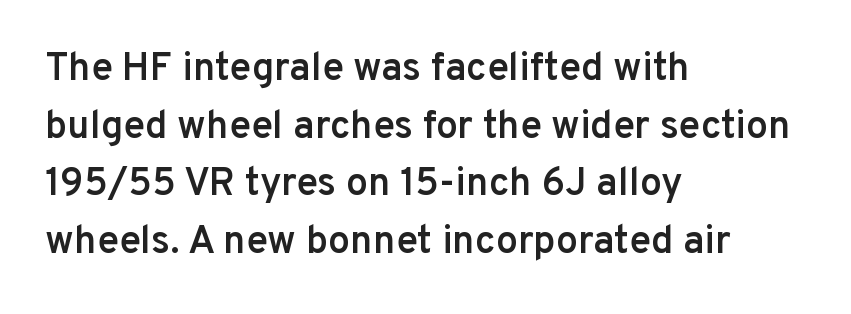
Q: Is the text bold? A: Semi-bold.
Q: Is the text italic (slanted)? A: No, it is upright.
Q: Is the typeface a serif or a sans-serif typeface? A: Sans-serif.
Q: Is the text underlined? A: No.
Q: How is the paragraph aligned? A: Left-aligned.
Q: Is the spacing between letters normal or unusually wide? A: Normal.
Q: Is the spacing between lines tight, normal or loose? A: Normal.
Q: Width (condensed, normal, or wide)? A: Normal.
Q: Stroke contrast? A: Low.
Q: x-height? A: Medium.
Q: Monospaced? A: No.
